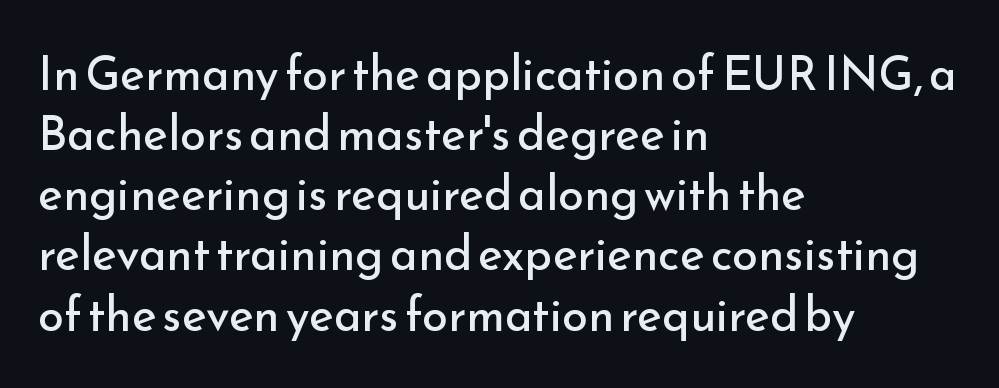
The image shows 47 px regular-weight sans-serif type, upright; set left-aligned, normal line spacing (1.28x), normal letter spacing, not underlined; low stroke contrast and a small x-height.
